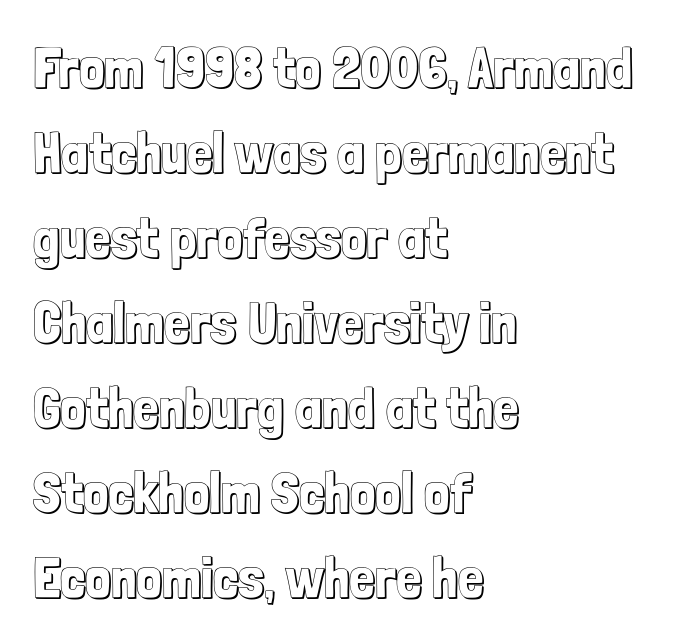
The rendering uses natural spacing where letterforms have individual widths. The lines are quadded left. These lines keep a tight, regular rhythm from letter to letter. Reading down the column, the eye jumps a familiar distance to each next line.
